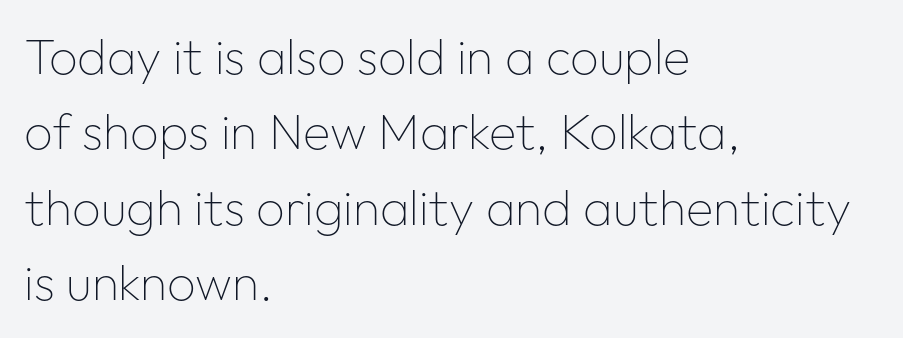
The letters advance in unequal steps, a hallmark of proportional type. The typesetter chose a ragged-right arrangement here. The lettering holds an erect, upright posture throughout. Check under the words: just untouched page.
